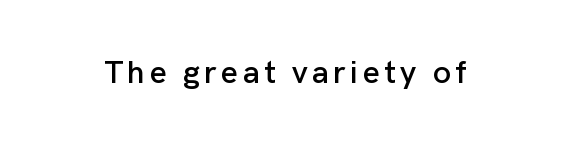
{"serif": "no", "italic": "no", "width": "normal", "stroke_contrast": "low", "x_height": "medium", "monospaced": "no", "underline": "no", "glyph_px": 32}
